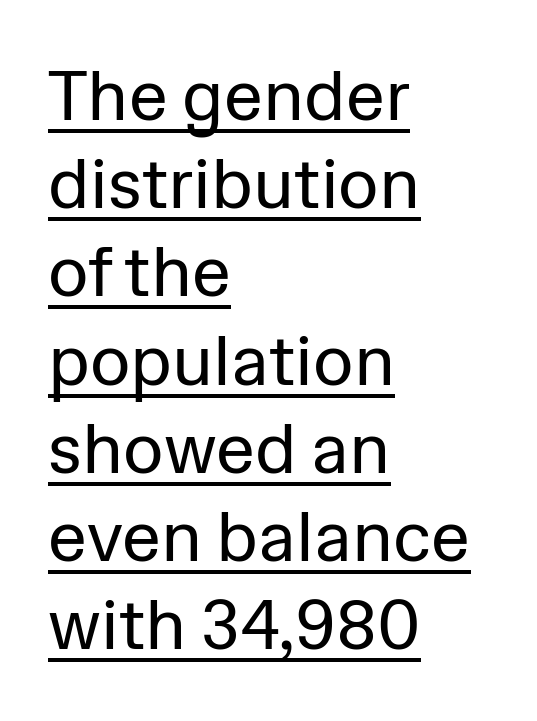
Q: Is the text bold? A: No.
Q: Is the text italic (slanted)? A: No, it is upright.
Q: Is the typeface a serif or a sans-serif typeface? A: Sans-serif.
Q: Is the text underlined? A: Yes.
Q: How is the paragraph aligned? A: Left-aligned.
Q: Is the spacing between letters normal or unusually wide? A: Normal.
Q: Is the spacing between lines tight, normal or loose? A: Normal.
Q: Width (condensed, normal, or wide)? A: Normal.
Q: Stroke contrast? A: Low.
Q: x-height? A: Medium.
Q: Monospaced? A: No.
